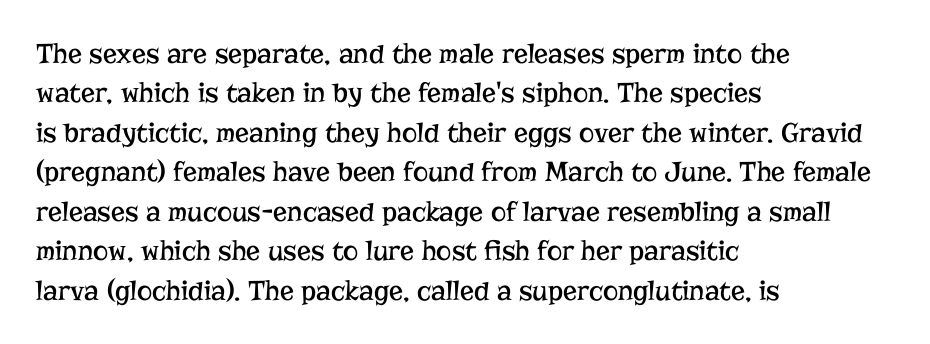
Honestly, the letter spacing is just normal — you wouldn't notice it. The block of text has a typical density, with ordinary space between rows. Check the space under the baseline: it is left empty. Vertical strokes here are truly vertical. A light-to-regular cut is what we see here.
